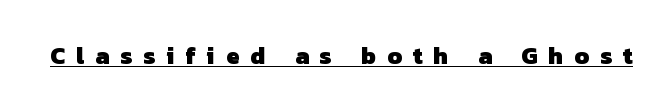
Q: Is the text bold? A: Yes.
Q: Is the text underlined? A: Yes.
Q: Is the spacing between letters normal or unusually wide? A: Unusually wide.
